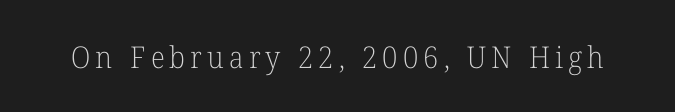
Q: Is the text bold? A: No.
Q: Is the text italic (slanted)? A: No, it is upright.
Q: Is the typeface a serif or a sans-serif typeface? A: Serif.
Q: Is the text underlined? A: No.
Q: Width (condensed, normal, or wide)? A: Normal.
Q: Stroke contrast? A: Low.
Q: x-height? A: Medium.
Q: Monospaced? A: No.
